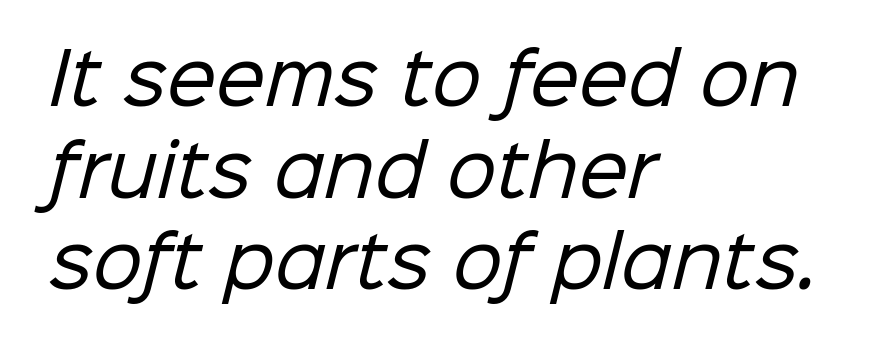
Q: Is the text bold? A: No.
Q: Is the typeface a serif or a sans-serif typeface? A: Sans-serif.
Q: Is the text underlined? A: No.
Q: How is the paragraph aligned? A: Left-aligned.
Q: Is the spacing between letters normal or unusually wide? A: Normal.
Q: Is the spacing between lines tight, normal or loose? A: Normal.
Q: Width (condensed, normal, or wide)? A: Normal.
Q: Stroke contrast? A: Low.
Q: x-height? A: Medium.
Q: Monospaced? A: No.
